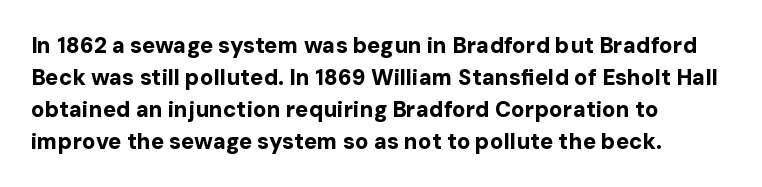
The image shows 22 px bold type, upright; set left-aligned, normal line spacing (1.45x), normal letter spacing, not underlined.
